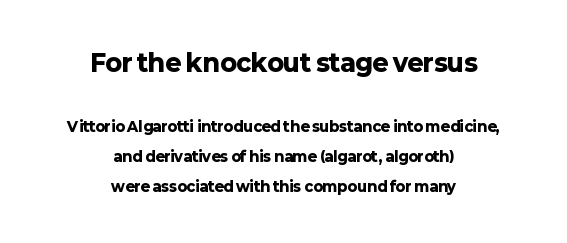
The image shows 24 px bold type, upright; set centered, loose line spacing (2.13x), normal letter spacing, not underlined; the first (top) block is 1.71x larger.
